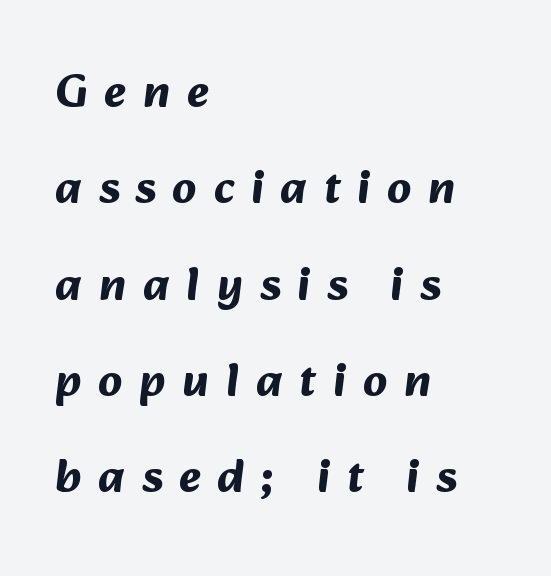
{"serif": "no", "bold": "yes", "weight": "bold", "width": "normal", "stroke_contrast": "medium", "x_height": "medium", "monospaced": "no", "underline": "no", "align": "left", "line_spacing": "loose", "line_spacing_ratio": 2.05, "letter_spacing": "wide", "letter_spacing_em": 0.36, "glyph_px": 47}
